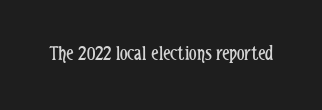
The passage shown is not underscored anywhere. The font's upright variant was chosen for this text. Stems here are at most as thick as an everyday book face. Observe the ordinary spacing: letters are neighbours, not strangers.
